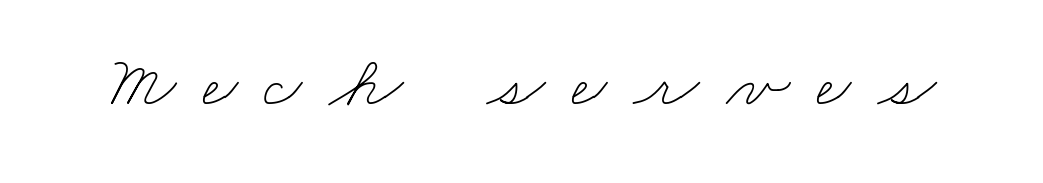
The image shows 76 px thin, wide type; set unusually wide letter spacing (+0.35 em), not underlined; low stroke contrast and a small x-height.
